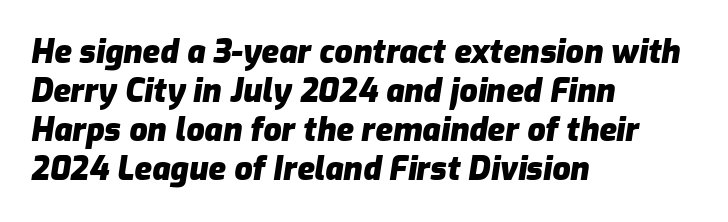
{"italic": "yes", "lean": "right", "slant_degrees": 9, "bold": "yes", "weight": "heavy", "width": "normal", "stroke_contrast": "low", "x_height": "medium", "monospaced": "no", "underline": "no", "align": "left", "line_spacing_ratio": 1.22, "letter_spacing": "normal", "letter_spacing_em": 0.0, "glyph_px": 32}
